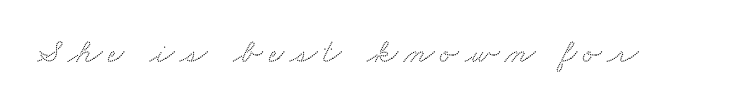
The image shows 35 px wide serif type; set not underlined; medium stroke contrast and a small x-height.
